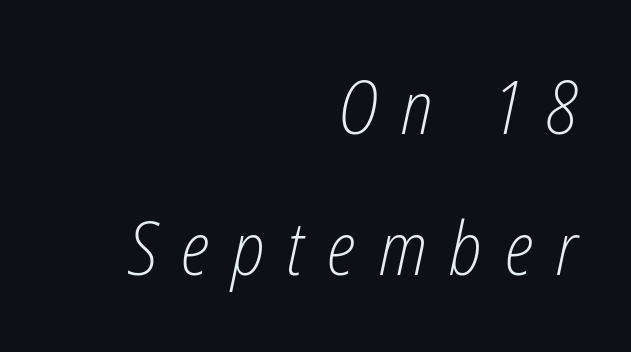
The image shows 74 px light, condensed type, italic (leaning right); set right-aligned, loose line spacing (1.91x), unusually wide letter spacing (+0.31 em), not underlined; low stroke contrast and a medium x-height.
